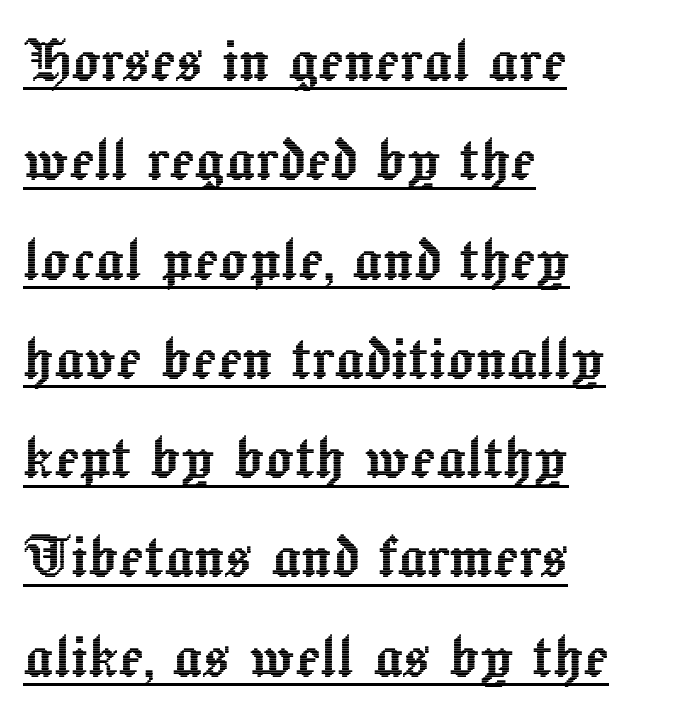
Q: Is the text italic (slanted)? A: No, it is upright.
Q: Is the text underlined? A: Yes.
Q: How is the paragraph aligned? A: Left-aligned.
Q: Is the spacing between letters normal or unusually wide? A: Normal.
Q: Is the spacing between lines tight, normal or loose? A: Normal.
Q: Width (condensed, normal, or wide)? A: Normal.
Q: x-height? A: Medium.
Q: Monospaced? A: No.
